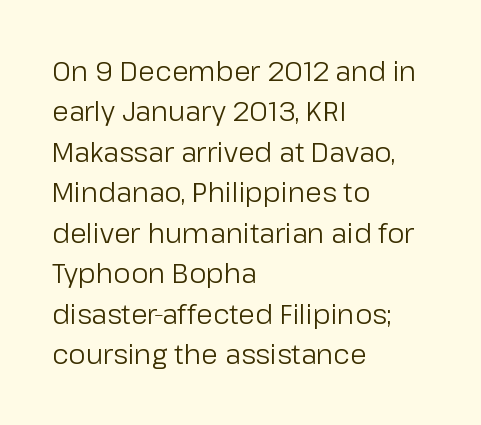
The passage shown stacks its lines at a standard gap. Students, note that the glyphs here touch the page at normal intervals. This reads as an unemphasized weight, regular at the heaviest. Typeset ragged right — the left edge is the straight one. No italicization has been applied; the sample stays upright.
